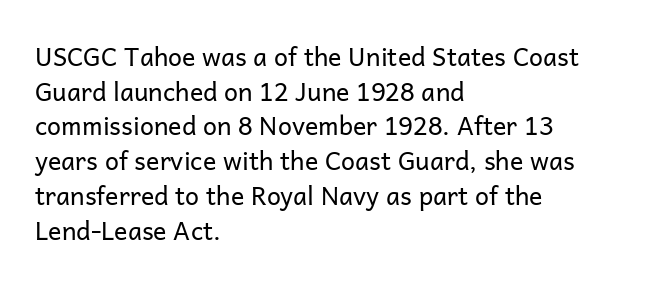
The letters stand straight up with perfectly vertical stems. The typesetter chose a ragged-right arrangement here. What's the leading like? Ordinary, nothing unusual. Nothing unusual about the tracking: characters are spaced as the font intends. Is the stroke heavy? The answer is a plain regular-or-lighter.
